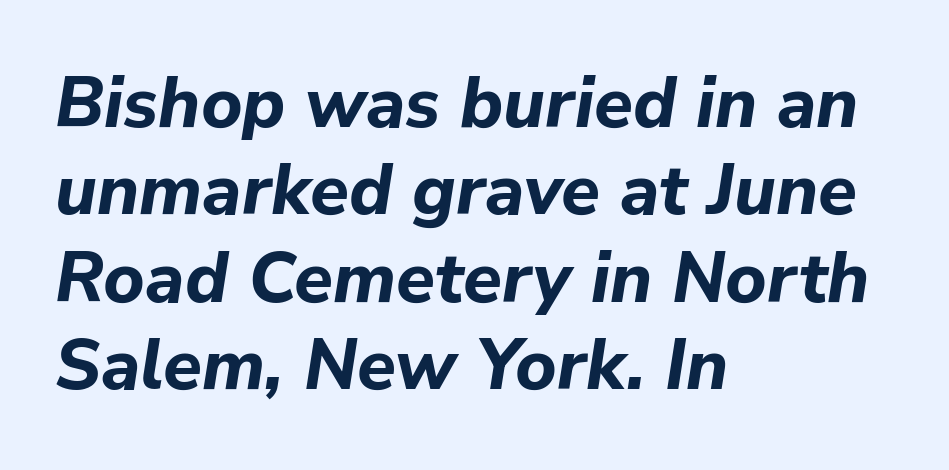
Nobody touched the tracking dial on this one. Each glyph is drawn with heavy, bold strokes. Type without underlining. The ragged edge is on the right, which tells us the setting is flush left. Character widths vary here, with narrow letters taking less room than wide ones. Posture: slanted.
